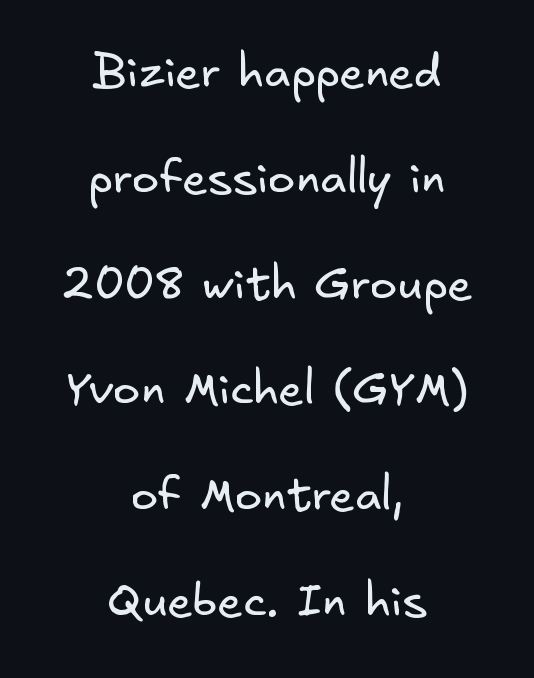
Short note: letters normally spaced. The compositor balanced each line on the midline. The letterforms sit at book weight or below. Plain, unruled lines of type. The letters carry no serifs — their stems end cleanly without finishing strokes.
